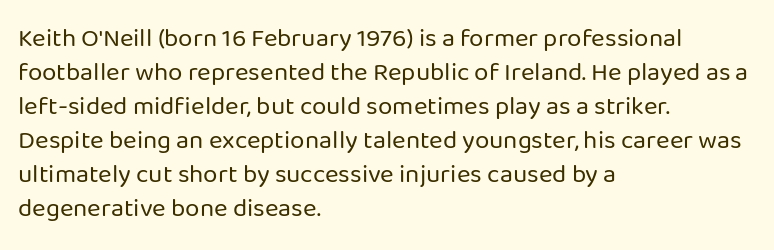
Descenders are the only things crossing below the line. All the whitespace from short lines collects on the right. Characters remain perfectly vertical along every line. The letters sit at their default tracking, neither squeezed nor spread.
